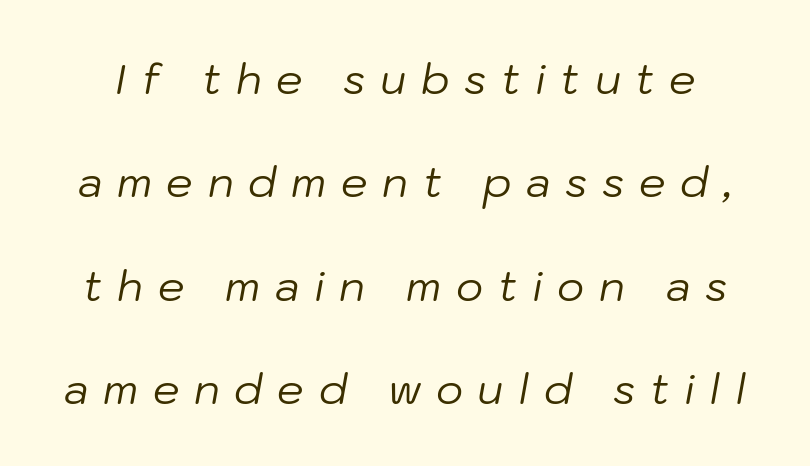
The rendering uses natural spacing where letterforms have individual widths. Summary of vertical rhythm: relaxed, with wide interline spacing. The horizontal fit of the characters is loose and conspicuously gappy. A clean baseline with only descenders dipping below it.
